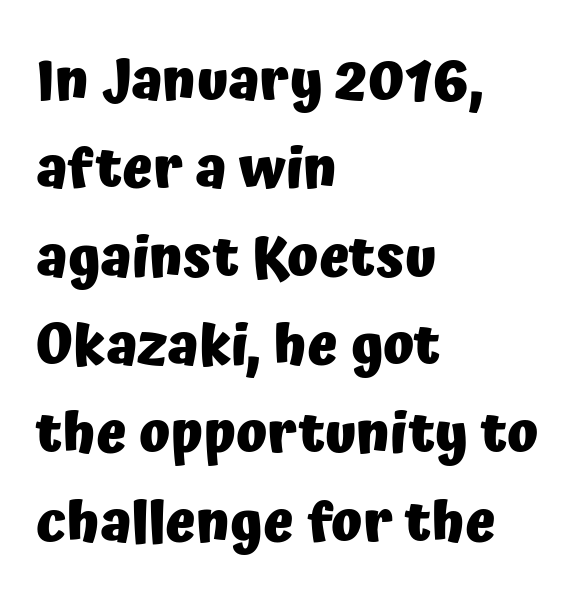
The image shows 57 px heavy sans-serif type, upright; set left-aligned, normal line spacing (1.55x), normal letter spacing, not underlined; low stroke contrast and a medium x-height.
